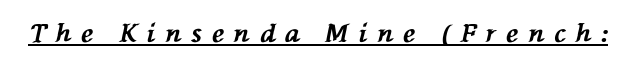
Q: Is the text bold? A: Yes.
Q: Is the text italic (slanted)? A: Yes, it leans left by about 76 degrees.
Q: Is the text underlined? A: Yes.
Q: Is the spacing between letters normal or unusually wide? A: Unusually wide.
